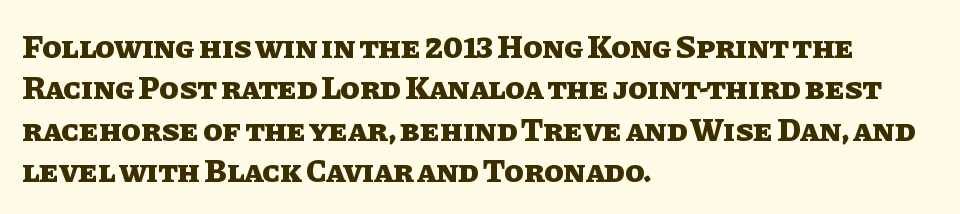
The image shows 32 px heavy type, upright; set left-aligned, normal line spacing (1.29x), normal letter spacing, not underlined; low stroke contrast and a large x-height.
